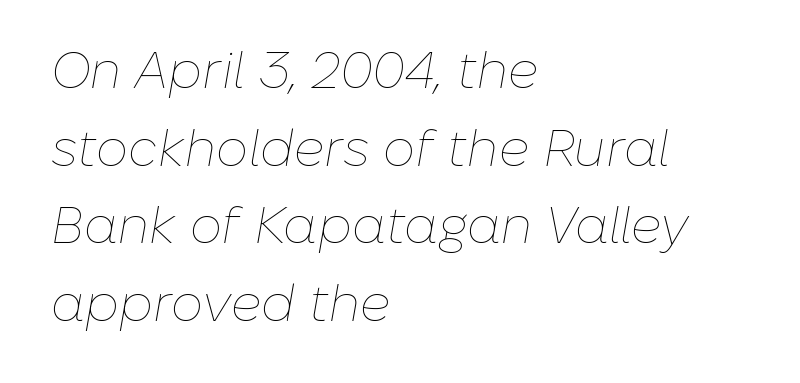
The image shows 51 px thin type, italic (leaning right); set left-aligned, normal line spacing (1.52x), normal letter spacing, not underlined; low stroke contrast and a medium x-height.
